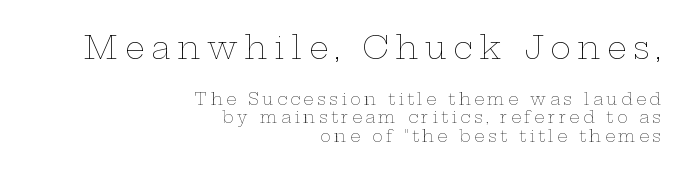
The image shows 31 px thin, wide type, upright; set right-aligned, line spacing 1.16x, unusually wide letter spacing (+0.22 em), not underlined; the first (top) block is 1.94x larger; low stroke contrast and a medium x-height.
